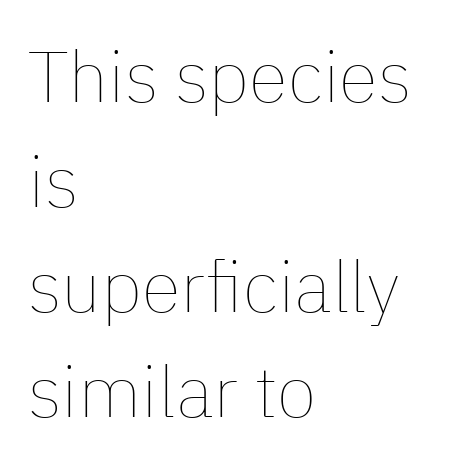
Plain, unruled lines of type. This sample keeps an unexceptional amount of space between lines. These lines were composed using upright roman letters. Ink coverage per letter is moderate at most. Spacing verdict: proportional, widths tailored to each character.
